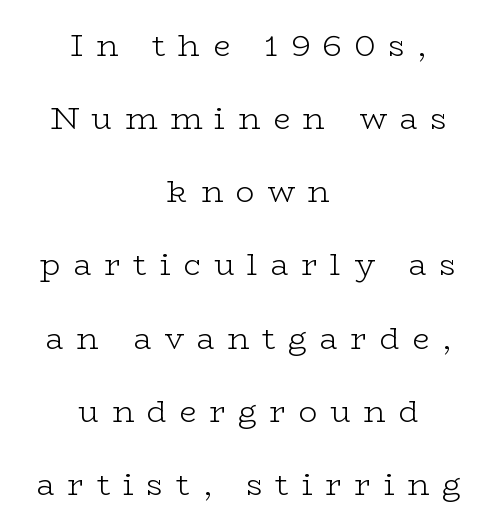
Italic: no, the glyphs are upright roman. The rendering uses natural spacing where letterforms have individual widths. The letterforms sit at book weight or below. Successive baselines arrive slowly, with a big drop between each. The passage shown is typeset with a serif family.
